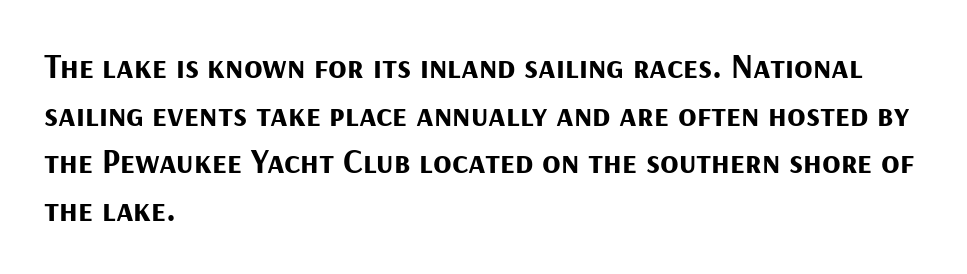
The image shows 34 px bold sans-serif type, upright; set left-aligned, normal line spacing (1.4x), normal letter spacing, not underlined; medium stroke contrast and a medium x-height.
